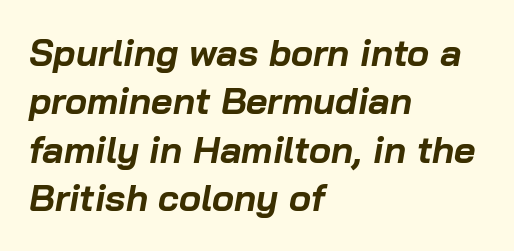
{"italic": "yes", "lean": "right", "slant_degrees": 10, "bold": "yes", "weight": "bold", "width": "normal", "stroke_contrast": "low", "x_height": "medium", "monospaced": "no", "underline": "no", "align": "left", "line_spacing": "normal", "line_spacing_ratio": 1.31, "letter_spacing": "normal", "letter_spacing_em": 0.0, "glyph_px": 37}
